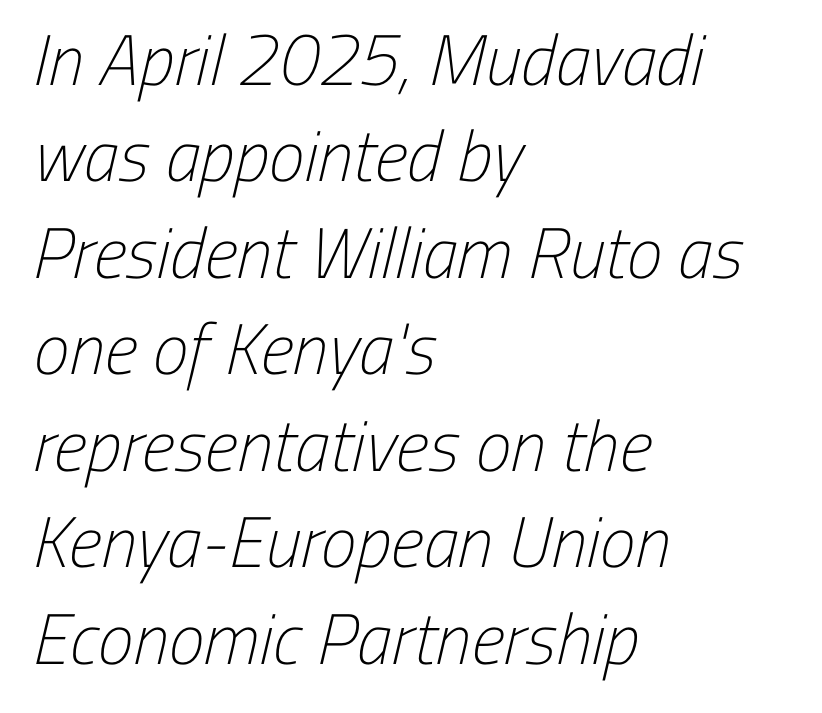
Stroke terminals: plain, sans-serif. The passage shown is typed in a proportional face where columns would drift. Summary of weight: not heavy and not bold. Letter spacing: default. Glance below the letters and you will spot only blank space. The space between consecutive lines is moderate.
